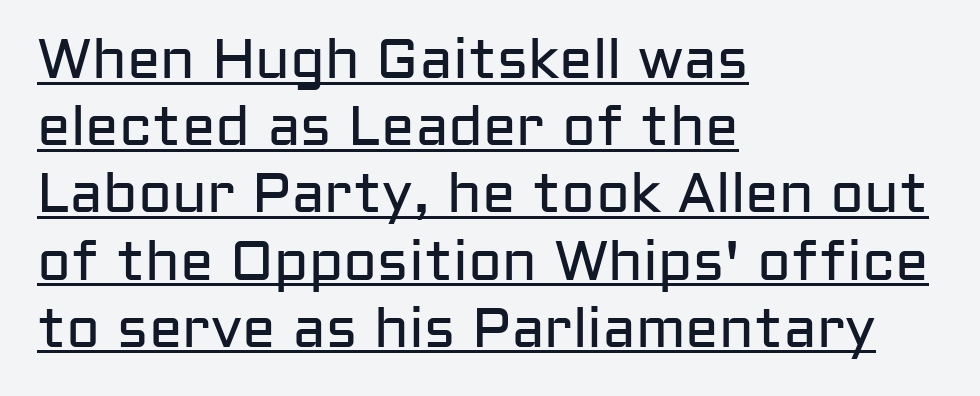
{"serif": "no", "italic": "no", "bold": "no", "weight": "regular", "width": "normal", "stroke_contrast": "low", "x_height": "medium", "monospaced": "no", "underline": "yes", "align": "left", "line_spacing_ratio": 1.2, "letter_spacing": "normal", "letter_spacing_em": 0.0, "glyph_px": 56}
